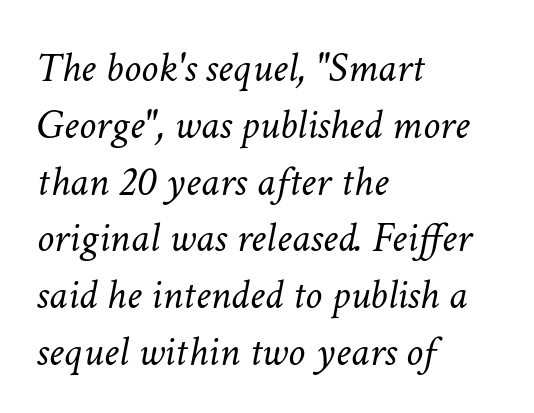
Q: Is the text bold? A: No.
Q: Is the text italic (slanted)? A: Yes, it leans right by about 11 degrees.
Q: Is the text underlined? A: No.
Q: How is the paragraph aligned? A: Left-aligned.
Q: Is the spacing between letters normal or unusually wide? A: Normal.
Q: Is the spacing between lines tight, normal or loose? A: Normal.
Q: Width (condensed, normal, or wide)? A: Normal.
Q: Stroke contrast? A: Low.
Q: x-height? A: Medium.
Q: Monospaced? A: No.
